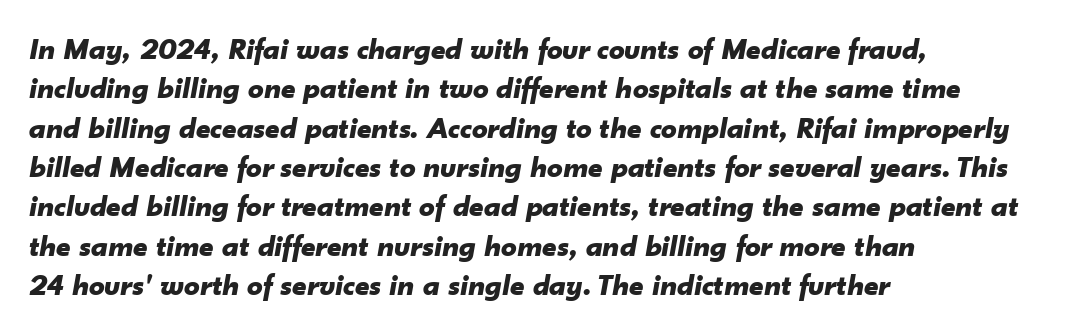
Q: Is the text bold? A: Yes.
Q: Is the text italic (slanted)? A: Yes, it leans right by about 10 degrees.
Q: Is the text underlined? A: No.
Q: How is the paragraph aligned? A: Left-aligned.
Q: Is the spacing between letters normal or unusually wide? A: Normal.
Q: Is the spacing between lines tight, normal or loose? A: Normal.
Q: Width (condensed, normal, or wide)? A: Normal.
Q: Stroke contrast? A: Low.
Q: x-height? A: Small.
Q: Monospaced? A: No.
